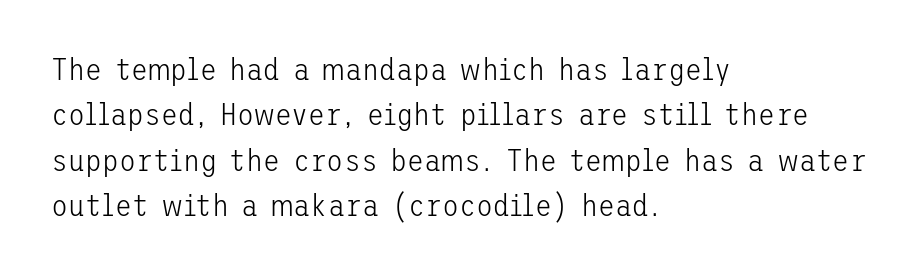
{"serif": "no", "italic": "no", "bold": "no", "weight": "light", "width": "normal", "stroke_contrast": "low", "x_height": "medium", "underline": "no", "align": "left", "line_spacing": "normal", "line_spacing_ratio": 1.46, "letter_spacing": "normal", "letter_spacing_em": 0.0, "glyph_px": 31}
